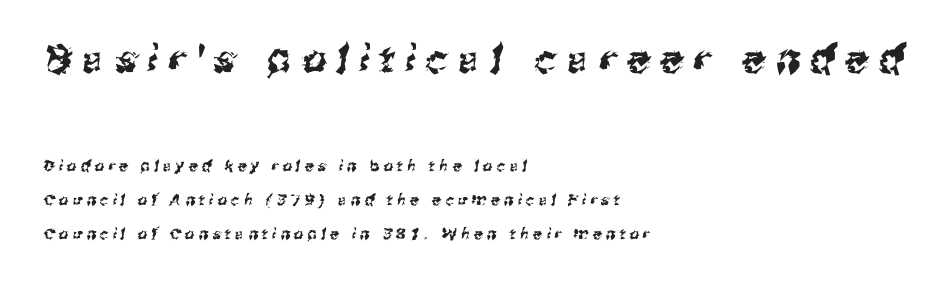
Q: Is the typeface a serif or a sans-serif typeface? A: Sans-serif.
Q: Is the text underlined? A: No.
Q: How is the paragraph aligned? A: Left-aligned.
Q: Is the spacing between letters normal or unusually wide? A: Unusually wide.
Q: Is the spacing between lines tight, normal or loose? A: Loose.
Q: Which block of text is set in a larger size, the first (top) or the second (bottom)? A: The first (top) one.
Q: Width (condensed, normal, or wide)? A: Normal.
Q: Stroke contrast? A: Medium.
Q: x-height? A: Medium.
Q: Monospaced? A: No.
